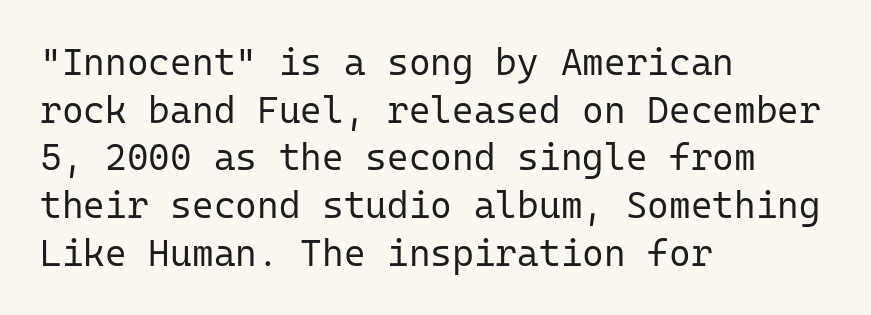
Q: Is the text bold? A: No.
Q: Is the text italic (slanted)? A: No, it is upright.
Q: Is the typeface a serif or a sans-serif typeface? A: Sans-serif.
Q: Is the text underlined? A: No.
Q: How is the paragraph aligned? A: Left-aligned.
Q: Is the spacing between letters normal or unusually wide? A: Normal.
Q: Is the spacing between lines tight, normal or loose? A: Normal.
Q: Width (condensed, normal, or wide)? A: Normal.
Q: Stroke contrast? A: Low.
Q: x-height? A: Medium.
Q: Monospaced? A: Yes.
